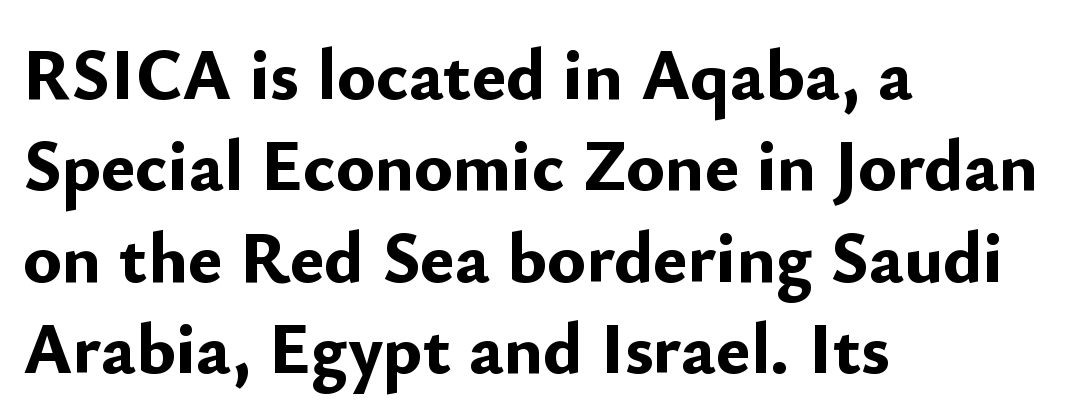
This rendering leaves character spacing at its baseline value. Clear beneath every line of the passage. The glyphs in this specimen are sans serif. Weight check: bold — yes, fully. Is there any slant? The stems are plumb. The vertical gap from one line to the next is medium.
